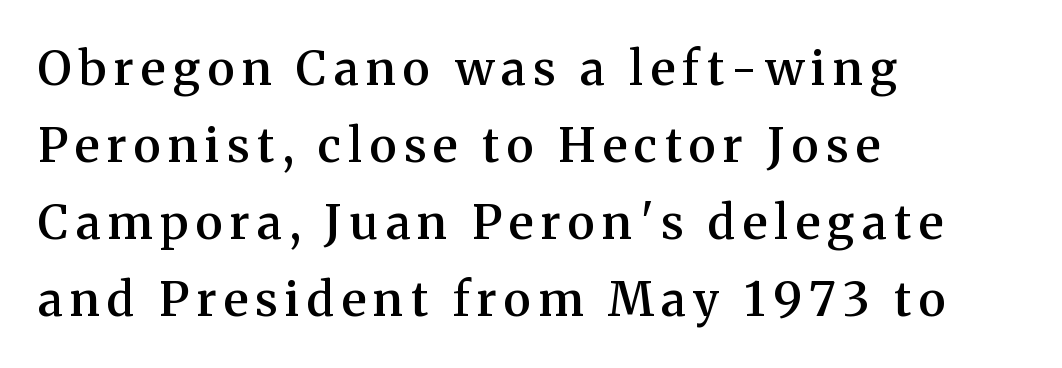
The image shows 47 px semibold serif type, upright; set left-aligned, normal line spacing (1.64x), not underlined; medium stroke contrast and a medium x-height.
